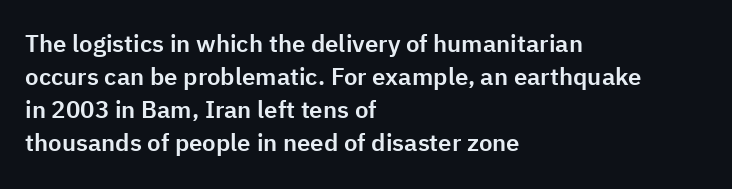
{"italic": "no", "underline": "no", "align": "left", "line_spacing": "normal", "line_spacing_ratio": 1.37, "letter_spacing": "normal", "letter_spacing_em": 0.0, "glyph_px": 24}
